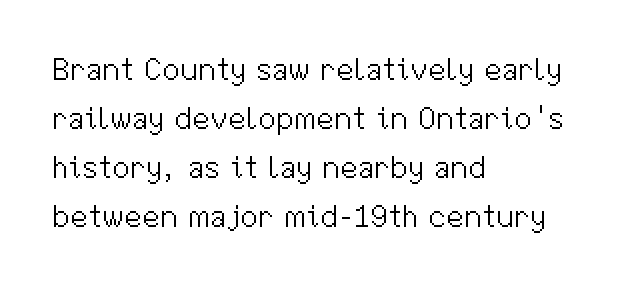
The strokes carry an ordinary text weight at most. If you measured baseline to baseline, you'd find a middling distance. Stroke terminals: plain, sans-serif. Every row of glyphs begins at an identical x-position on the left. A roman cut, with each character standing at attention.
